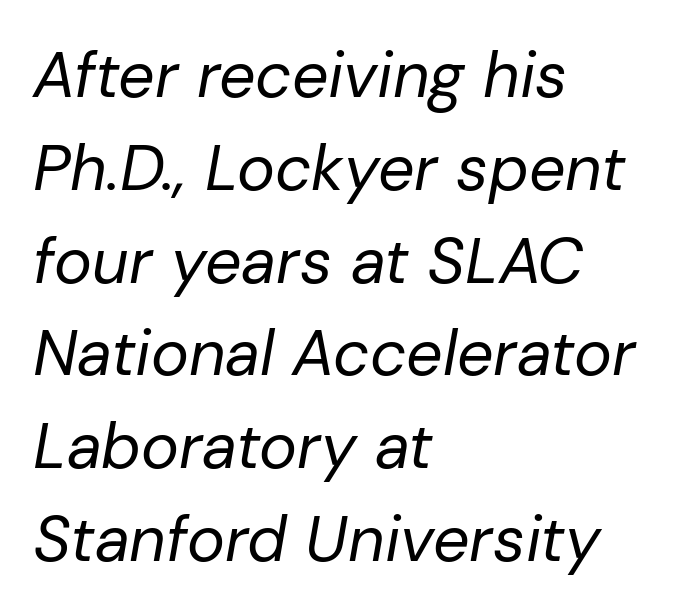
The image shows 64 px regular-weight type, italic (leaning right); set left-aligned, normal line spacing (1.45x), normal letter spacing, not underlined; low stroke contrast and a medium x-height.
